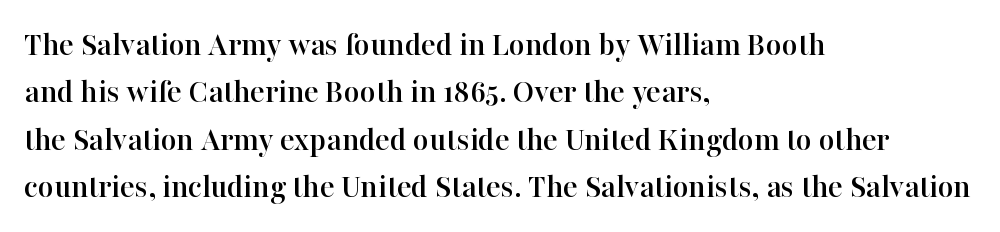
Q: Is the text italic (slanted)? A: No, it is upright.
Q: Is the typeface a serif or a sans-serif typeface? A: Serif.
Q: Is the text underlined? A: No.
Q: How is the paragraph aligned? A: Left-aligned.
Q: Is the spacing between letters normal or unusually wide? A: Normal.
Q: Is the spacing between lines tight, normal or loose? A: Normal.
Q: Width (condensed, normal, or wide)? A: Normal.
Q: Stroke contrast? A: High.
Q: x-height? A: Medium.
Q: Monospaced? A: No.
